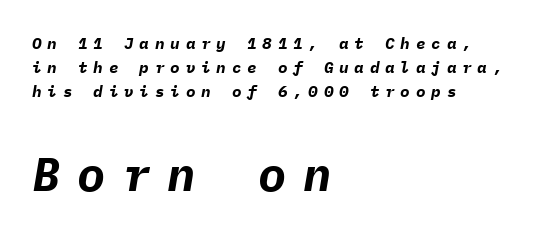
{"italic": "yes", "lean": "right", "slant_degrees": 9, "bold": "yes", "weight": "bold", "width": "normal", "stroke_contrast": "low", "x_height": "medium", "monospaced": "yes", "underline": "no", "align": "left", "line_spacing": "normal", "line_spacing_ratio": 1.5, "letter_spacing": "wide", "letter_spacing_em": 0.36, "larger_block": "second", "size_ratio": 2.94, "glyph_px": 47}
